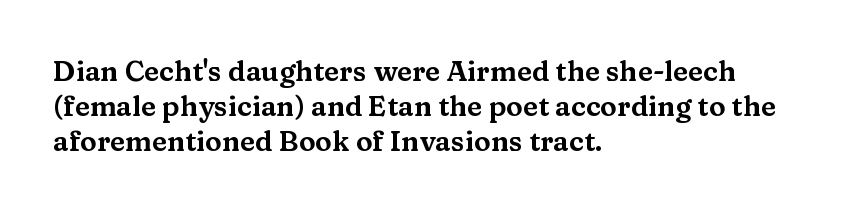
{"serif": "yes", "italic": "no", "width": "wide", "stroke_contrast": "medium", "x_height": "medium", "monospaced": "no", "underline": "no", "align": "left", "line_spacing": "normal", "line_spacing_ratio": 1.25, "letter_spacing": "normal", "letter_spacing_em": 0.0, "glyph_px": 28}
